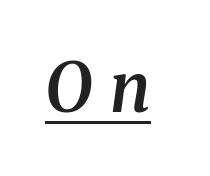
Q: Is the text bold? A: Semi-bold.
Q: Is the text italic (slanted)? A: Yes, it leans right by about 8 degrees.
Q: Is the typeface a serif or a sans-serif typeface? A: Serif.
Q: Is the text underlined? A: Yes.
Q: Is the spacing between letters normal or unusually wide? A: Unusually wide.
Q: Width (condensed, normal, or wide)? A: Normal.
Q: Stroke contrast? A: Medium.
Q: x-height? A: Medium.
Q: Monospaced? A: No.
